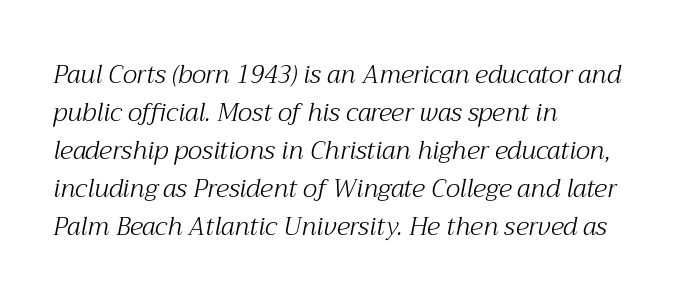
The image shows 25 px text type, italic (leaning right); set left-aligned, normal line spacing (1.52x), normal letter spacing, not underlined.
